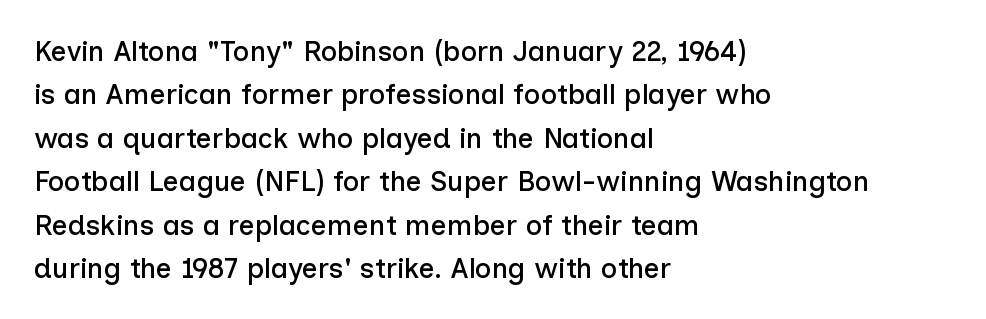
{"serif": "no", "italic": "no", "width": "normal", "stroke_contrast": "low", "x_height": "medium", "monospaced": "no", "underline": "no", "align": "left", "line_spacing": "normal", "line_spacing_ratio": 1.55, "letter_spacing": "normal", "letter_spacing_em": 0.0, "glyph_px": 28}
